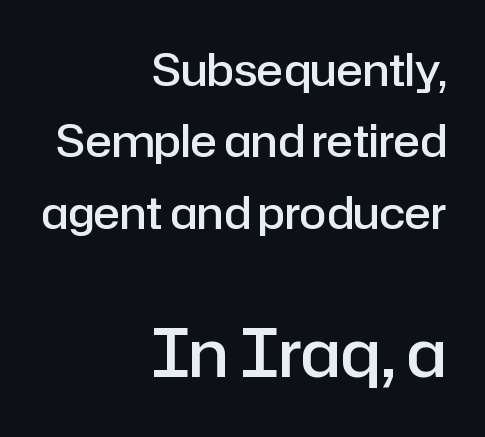
Typeset ragged left — the right edge is the straight one. Unlike a traditional serif, this face leaves its strokes unadorned. Do the characters align in a grid? No, the font is proportional. Does the leading feel generous? No, just average.
